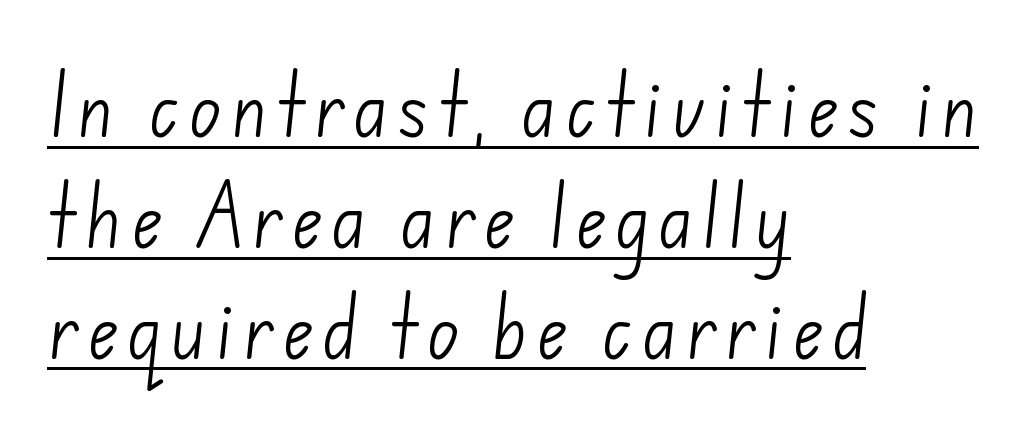
{"serif": "no", "bold": "no", "weight": "light", "width": "normal", "stroke_contrast": "low", "x_height": "small", "monospaced": "no", "underline": "yes", "align": "left", "line_spacing": "normal", "line_spacing_ratio": 1.63, "glyph_px": 68}
